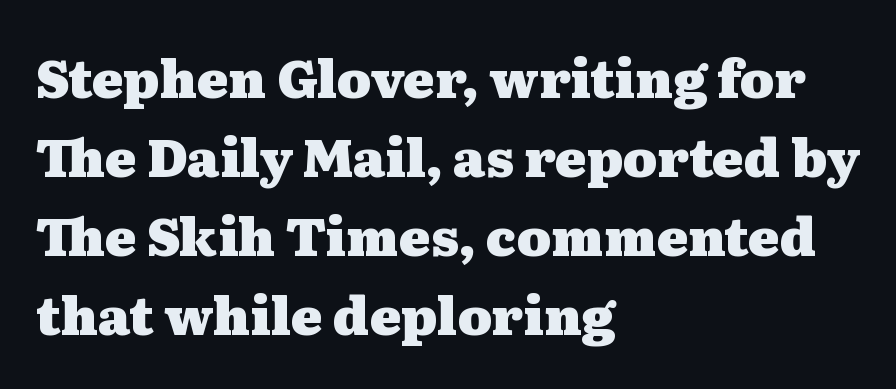
The passage shown stacks its lines at a standard gap. Caption: standard tracking, unaltered. Character widths vary here, with narrow letters taking less room than wide ones. If you drew a ruler down the left edge, every line would touch it. This is the regular roman posture of the typeface.
